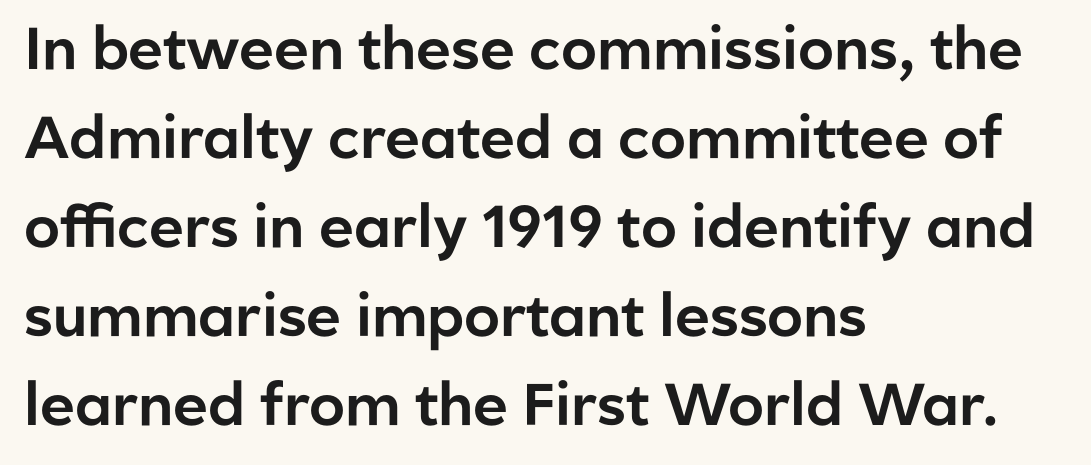
The typesetter chose a ragged-right arrangement here. Nothing unusual about the tracking: characters are spaced as the font intends. The typography opts for an upright posture over an oblique one. Glance below the letters and you will spot only blank space. This sample keeps an unexceptional amount of space between lines.
